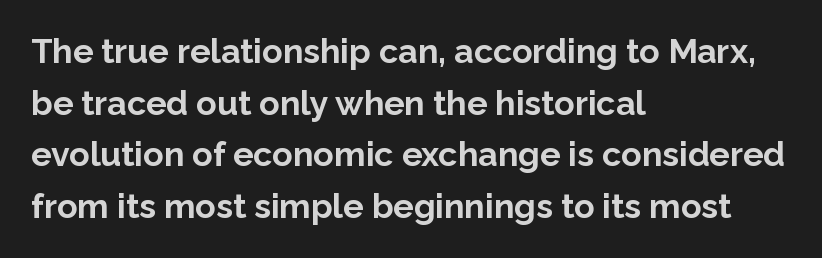
{"serif": "no", "italic": "no", "bold": "yes", "weight": "bold", "width": "normal", "stroke_contrast": "low", "x_height": "medium", "monospaced": "no", "underline": "no", "align": "left", "line_spacing": "normal", "line_spacing_ratio": 1.52, "letter_spacing": "normal", "letter_spacing_em": 0.0, "glyph_px": 34}
